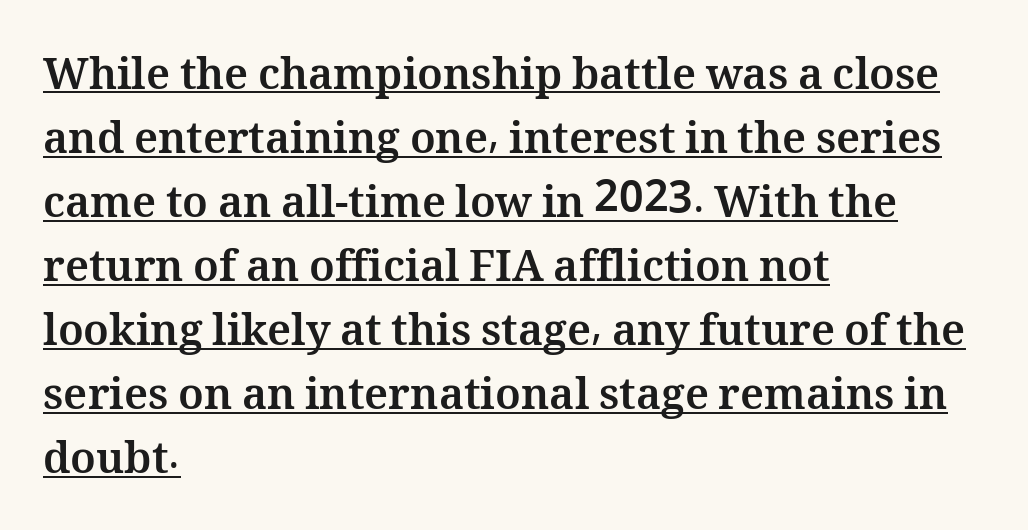
Q: Is the text bold? A: Yes.
Q: Is the text italic (slanted)? A: No, it is upright.
Q: Is the text underlined? A: Yes.
Q: How is the paragraph aligned? A: Left-aligned.
Q: Is the spacing between letters normal or unusually wide? A: Normal.
Q: Is the spacing between lines tight, normal or loose? A: Normal.
Q: Width (condensed, normal, or wide)? A: Normal.
Q: Stroke contrast? A: Medium.
Q: x-height? A: Medium.
Q: Monospaced? A: No.
